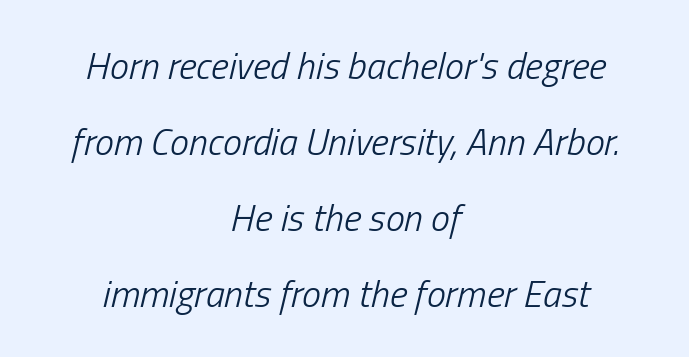
{"italic": "yes", "lean": "right", "slant_degrees": 13, "bold": "no", "weight": "light", "width": "condensed", "stroke_contrast": "low", "x_height": "medium", "monospaced": "no", "underline": "no", "align": "center", "line_spacing": "loose", "line_spacing_ratio": 2.0, "letter_spacing": "normal", "letter_spacing_em": 0.0, "glyph_px": 38}
